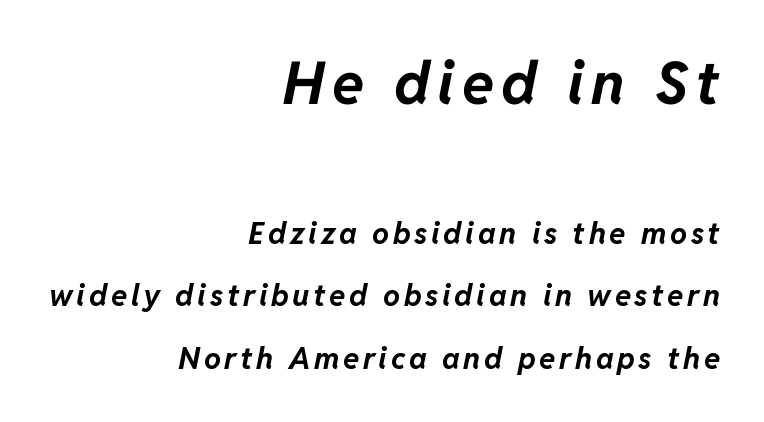
{"italic": "yes", "lean": "right", "slant_degrees": 11, "bold": "yes", "weight": "bold", "width": "normal", "stroke_contrast": "low", "x_height": "medium", "monospaced": "no", "underline": "no", "align": "right", "line_spacing": "loose", "line_spacing_ratio": 2.07, "larger_block": "first", "size_ratio": 1.97, "glyph_px": 59}
